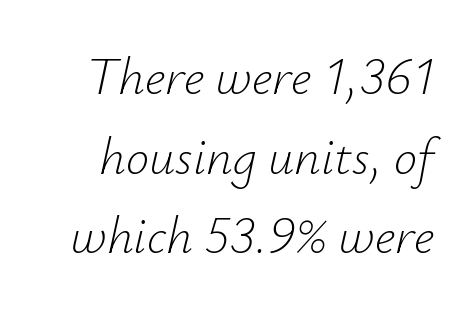
Q: Is the text bold? A: No.
Q: Is the text italic (slanted)? A: Yes, it leans right by about 12 degrees.
Q: Is the text underlined? A: No.
Q: Is the spacing between letters normal or unusually wide? A: Normal.
Q: Is the spacing between lines tight, normal or loose? A: Normal.
Q: Width (condensed, normal, or wide)? A: Normal.
Q: Stroke contrast? A: Low.
Q: x-height? A: Small.
Q: Monospaced? A: No.
